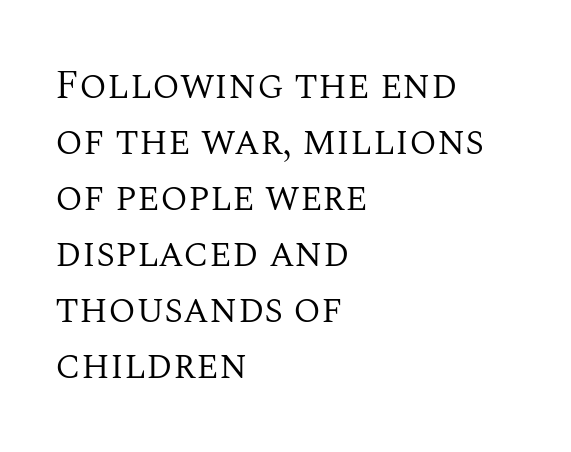
Q: Is the text bold? A: No.
Q: Is the text italic (slanted)? A: No, it is upright.
Q: Is the typeface a serif or a sans-serif typeface? A: Serif.
Q: Is the text underlined? A: No.
Q: How is the paragraph aligned? A: Left-aligned.
Q: Is the spacing between letters normal or unusually wide? A: Normal.
Q: Is the spacing between lines tight, normal or loose? A: Normal.
Q: Width (condensed, normal, or wide)? A: Normal.
Q: Stroke contrast? A: Medium.
Q: x-height? A: Large.
Q: Monospaced? A: No.
